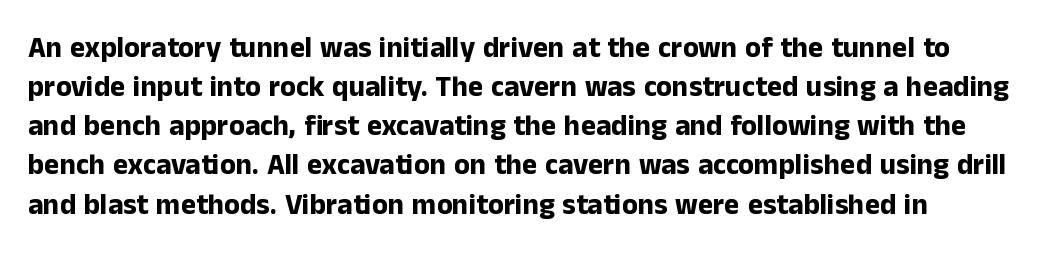
Q: Is the text bold? A: Yes.
Q: Is the text italic (slanted)? A: No, it is upright.
Q: Is the typeface a serif or a sans-serif typeface? A: Sans-serif.
Q: Is the text underlined? A: No.
Q: Is the spacing between letters normal or unusually wide? A: Normal.
Q: Is the spacing between lines tight, normal or loose? A: Normal.
Q: Width (condensed, normal, or wide)? A: Normal.
Q: Stroke contrast? A: Low.
Q: x-height? A: Medium.
Q: Monospaced? A: No.
